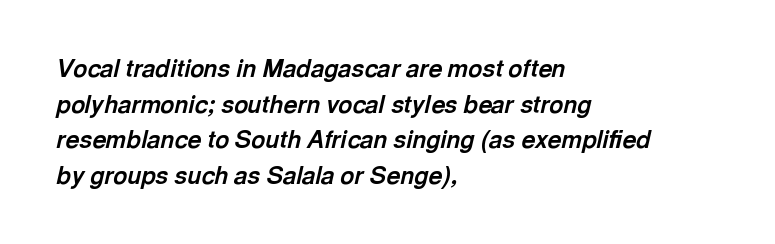
{"italic": "yes", "lean": "right", "slant_degrees": 13, "bold": "yes", "underline": "no", "align": "left", "line_spacing": "normal", "line_spacing_ratio": 1.48, "letter_spacing": "normal", "letter_spacing_em": 0.0, "glyph_px": 24}
